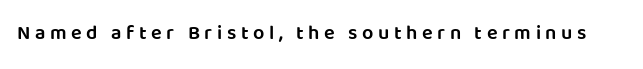
Q: Is the text bold? A: Semi-bold.
Q: Is the text italic (slanted)? A: No, it is upright.
Q: Is the text underlined? A: No.
Q: Is the spacing between letters normal or unusually wide? A: Unusually wide.
